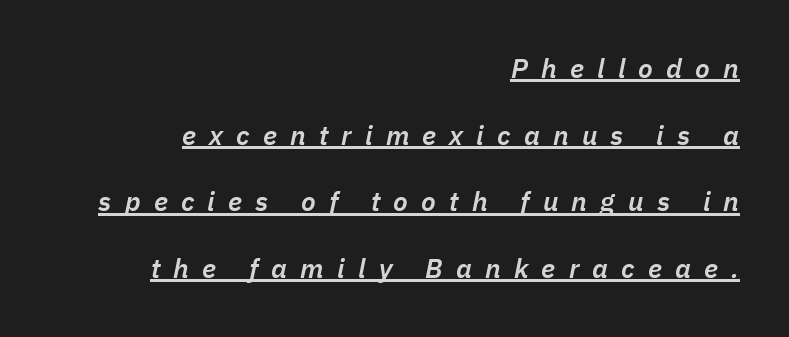
The image shows 27 px text type, italic (leaning right); set right-aligned, loose line spacing (2.47x), unusually wide letter spacing (+0.49 em), underlined.
